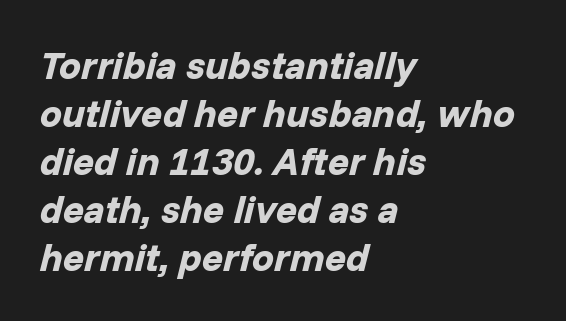
The image shows 39 px bold type, italic (leaning right); set left-aligned, line spacing 1.23x, normal letter spacing, not underlined; low stroke contrast and a medium x-height.
